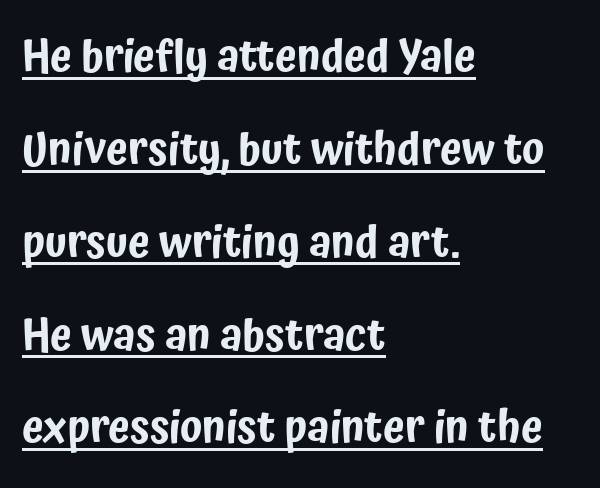
Q: Is the text italic (slanted)? A: No, it is upright.
Q: Is the typeface a serif or a sans-serif typeface? A: Sans-serif.
Q: Is the text underlined? A: Yes.
Q: How is the paragraph aligned? A: Left-aligned.
Q: Is the spacing between letters normal or unusually wide? A: Normal.
Q: Is the spacing between lines tight, normal or loose? A: Loose.
Q: Width (condensed, normal, or wide)? A: Condensed.
Q: Stroke contrast? A: Low.
Q: x-height? A: Medium.
Q: Monospaced? A: No.
